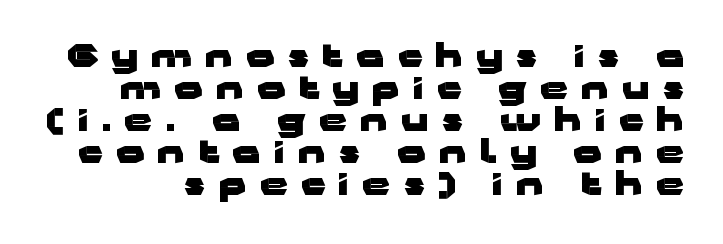
Q: Is the text bold? A: Yes.
Q: Is the text italic (slanted)? A: No, it is upright.
Q: Is the typeface a serif or a sans-serif typeface? A: Sans-serif.
Q: Is the text underlined? A: No.
Q: Is the spacing between letters normal or unusually wide? A: Unusually wide.
Q: Is the spacing between lines tight, normal or loose? A: Tight.
Q: Width (condensed, normal, or wide)? A: Wide.
Q: Stroke contrast? A: Low.
Q: x-height? A: Medium.
Q: Monospaced? A: No.
